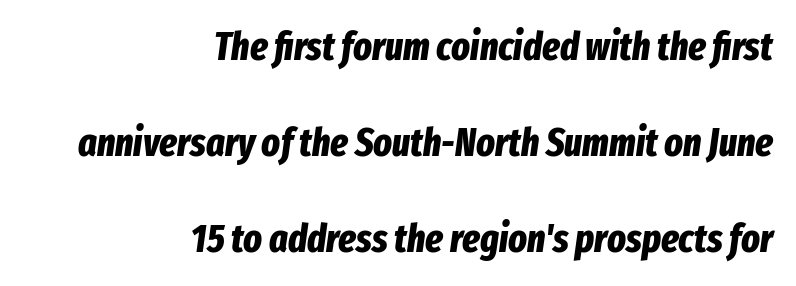
The image shows 39 px bold, condensed type, italic (leaning right); set right-aligned, loose line spacing (2.46x), normal letter spacing, not underlined; low stroke contrast and a medium x-height.
